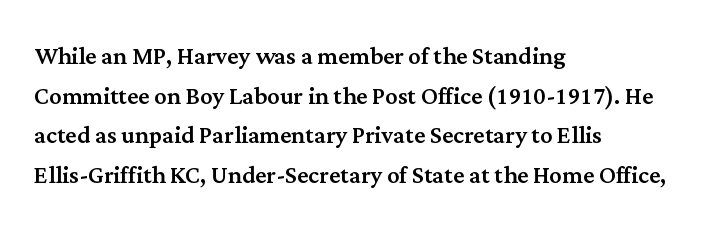
{"serif": "yes", "italic": "no", "width": "normal", "stroke_contrast": "medium", "x_height": "medium", "monospaced": "no", "underline": "no", "align": "left", "line_spacing": "normal", "line_spacing_ratio": 1.28, "letter_spacing": "normal", "letter_spacing_em": 0.0, "glyph_px": 31}
